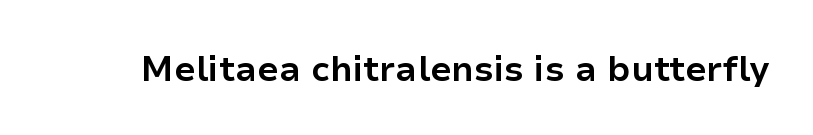
Tall strokes in this sample are plumb rather than angled. Varying glyph widths throughout — classic text-font behaviour. Default kerning and tracking; the words read as compact shapes. Its strokes are broad and dark, the hallmark of bold type. Quick note: underline off.
